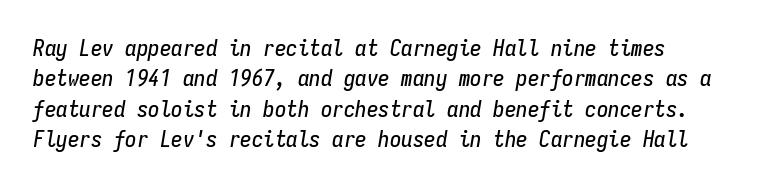
The image shows 23 px text type, italic (leaning right); set normal line spacing (1.32x), normal letter spacing, not underlined.
